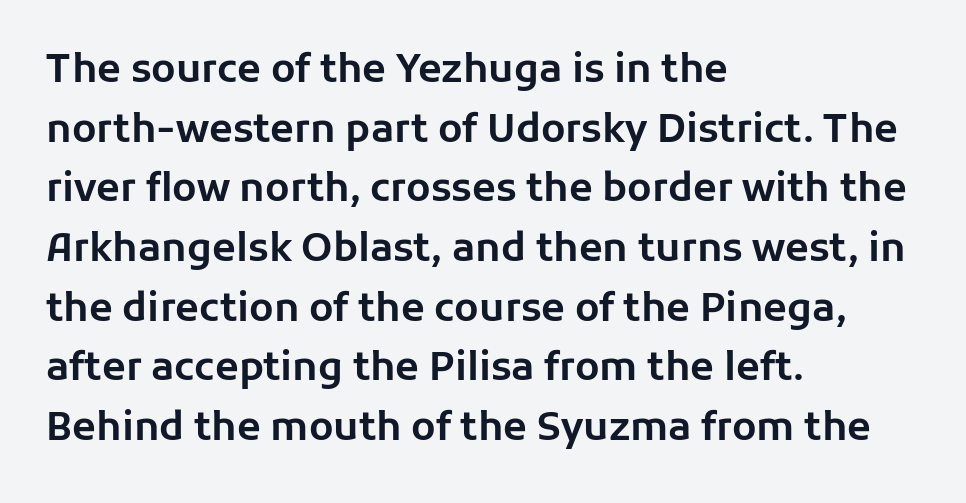
The image shows 39 px sans-serif type, upright; set left-aligned, normal line spacing (1.53x), normal letter spacing, not underlined; low stroke contrast and a medium x-height.
